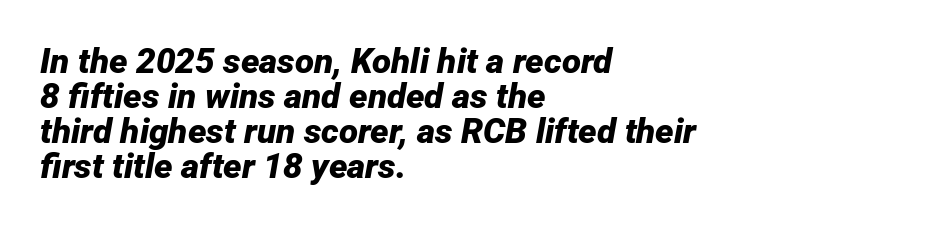
Posture: slanted. Strokes here are thick enough to call this a true bold. Visually the block forms a straight wall on the left and a jagged coastline on the right. Descenders hang freely into open space.
